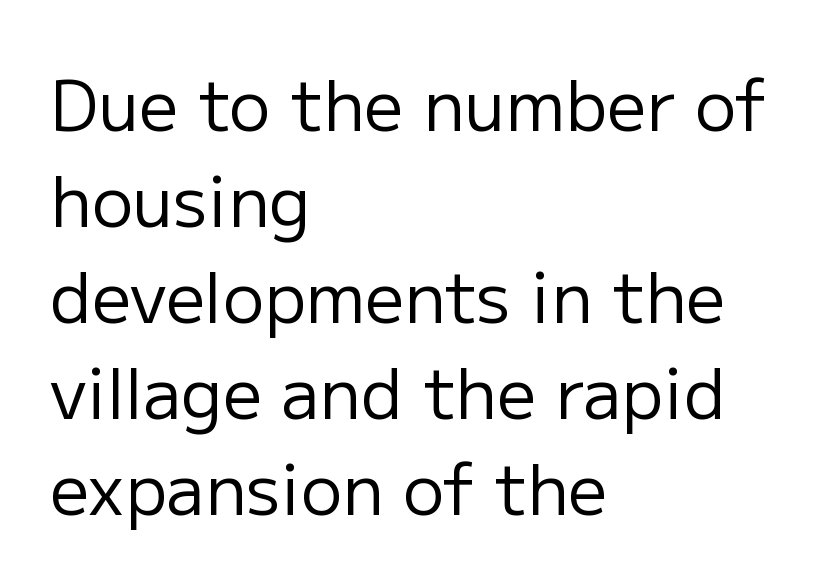
The image shows 69 px regular-weight sans-serif type, upright; set left-aligned, normal line spacing (1.39x), normal letter spacing, not underlined; low stroke contrast and a medium x-height.
